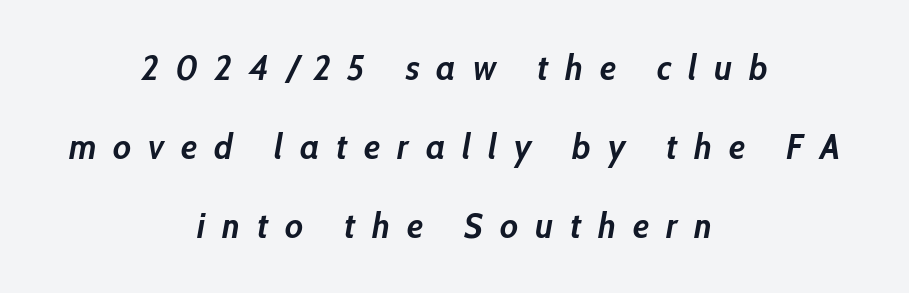
{"italic": "yes", "lean": "right", "slant_degrees": 10, "bold": "yes", "weight": "semibold", "width": "condensed", "stroke_contrast": "low", "x_height": "medium", "monospaced": "no", "underline": "no", "align": "center", "line_spacing": "loose", "line_spacing_ratio": 2.2, "letter_spacing": "wide", "letter_spacing_em": 0.47, "glyph_px": 36}
